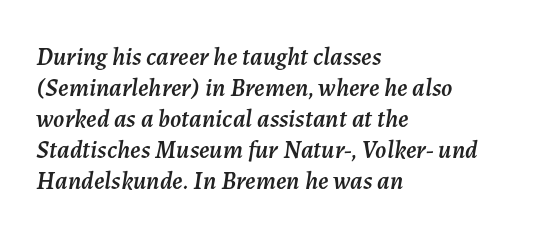
Rule under the text: the space is simply empty. Compared with a centered layout, this one pins lines to the left instead. Would a proofreader flag this as italicized? Yes. Glyph-to-glyph distance matches everyday printed text.
